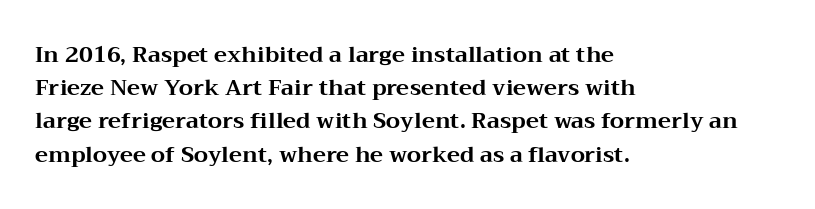
{"italic": "no", "bold": "yes", "underline": "no", "align": "left", "line_spacing": "normal", "line_spacing_ratio": 1.51, "letter_spacing": "normal", "letter_spacing_em": 0.0, "glyph_px": 22}
